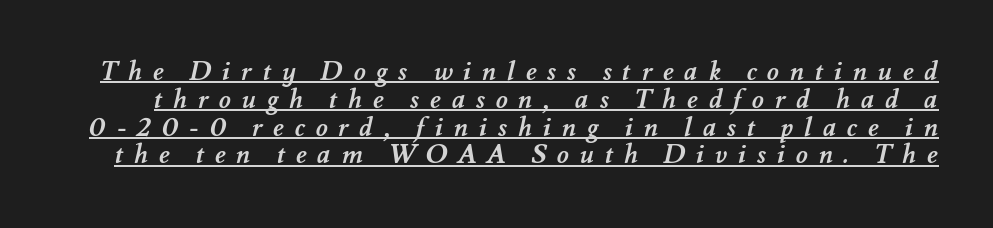
Quick note: interline space is minimal. There is plenty of visible air inserted between adjacent glyphs. Weight: bold. Descenders here cross a horizontal rule under the line.
